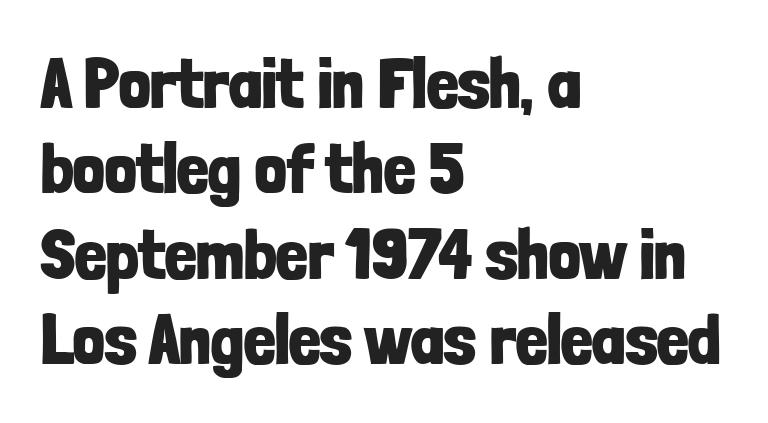
{"serif": "no", "italic": "no", "bold": "yes", "weight": "bold", "width": "condensed", "stroke_contrast": "low", "x_height": "medium", "monospaced": "no", "underline": "no", "align": "left", "line_spacing_ratio": 1.22, "letter_spacing": "normal", "letter_spacing_em": 0.0, "glyph_px": 70}
